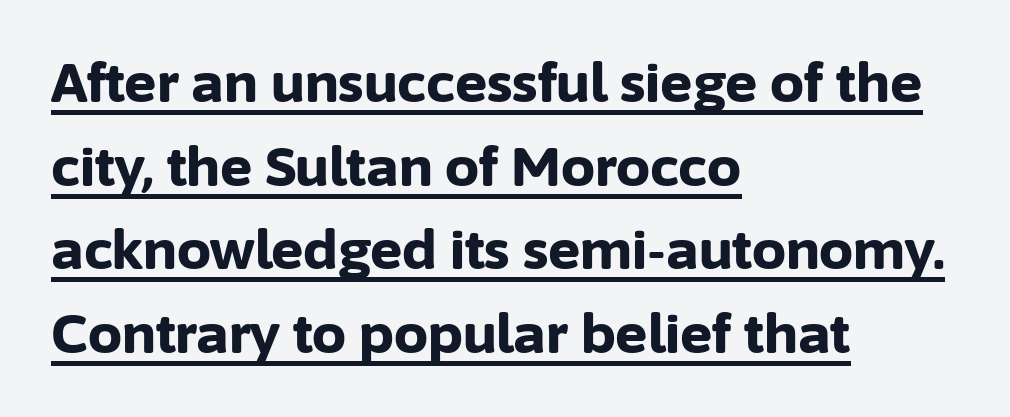
The image shows 54 px bold sans-serif type, upright; set left-aligned, normal line spacing (1.55x), normal letter spacing, underlined; low stroke contrast and a medium x-height.
